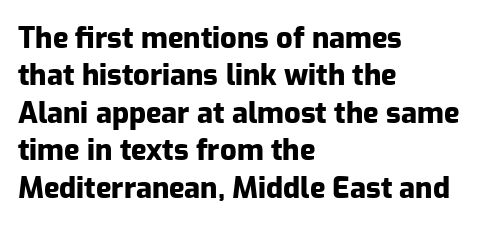
This rendering leaves character spacing at its baseline value. Posture: vertical. A typesetter would call this proportional, since set widths differ per character. These lines stack with their left ends in a neat column. Only glyphs here, with clear space below each row. A typesetter would label this face a sans.
